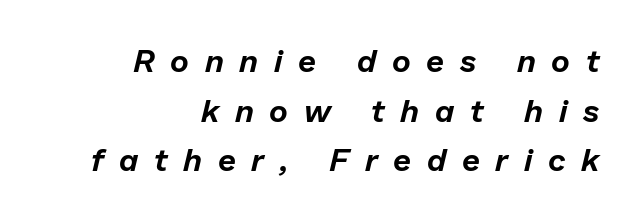
This sample has the flowing, uneven cadence of proportional lettering. Only glyphs here, with clear space below each row. Letter spacing: wide. Where is the straight margin? On the right. This sample keeps an unexceptional amount of space between lines. Characters are canted at an angle relative to the baseline's perpendicular.
